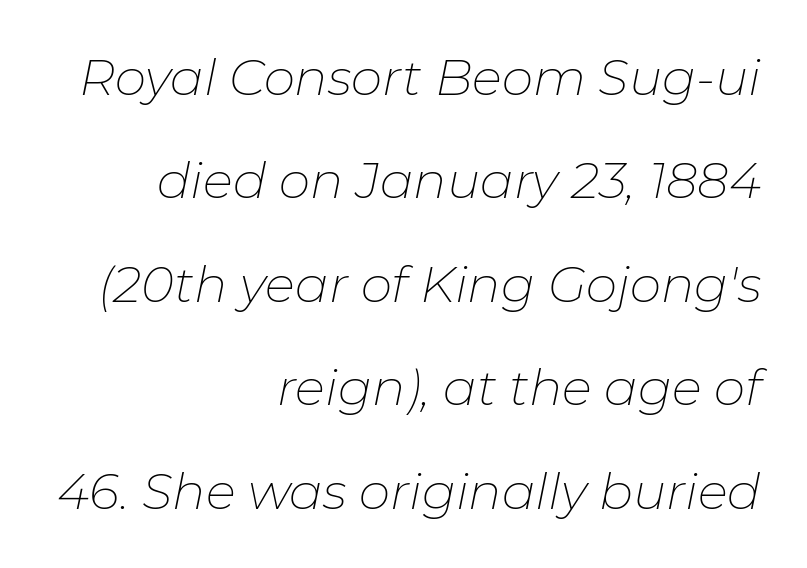
Q: Is the text bold? A: No.
Q: Is the text italic (slanted)? A: Yes, it leans right by about 11 degrees.
Q: Is the text underlined? A: No.
Q: How is the paragraph aligned? A: Right-aligned.
Q: Is the spacing between letters normal or unusually wide? A: Normal.
Q: Is the spacing between lines tight, normal or loose? A: Loose.
Q: Width (condensed, normal, or wide)? A: Normal.
Q: Stroke contrast? A: Low.
Q: x-height? A: Medium.
Q: Monospaced? A: No.
